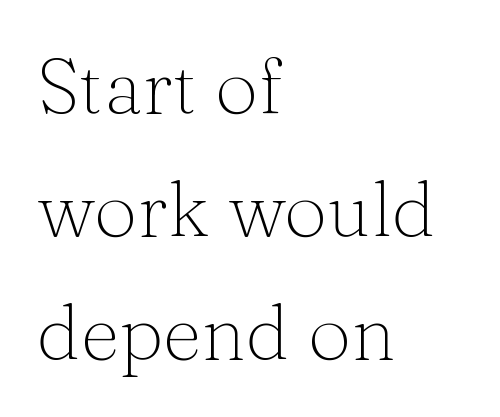
The image shows 77 px thin serif type, upright; set left-aligned, normal line spacing (1.6x), normal letter spacing, not underlined; medium stroke contrast and a medium x-height.
